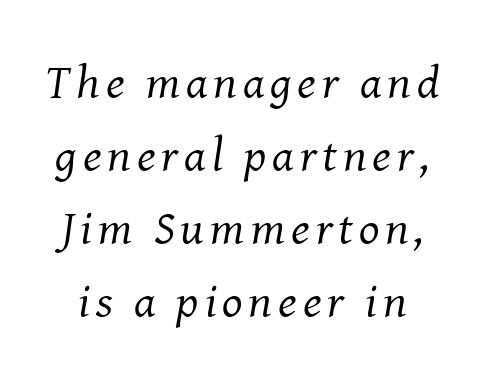
The image shows 48 px regular-weight serif type, italic (leaning right); set normal line spacing (1.52x), not underlined; medium stroke contrast and a medium x-height.
